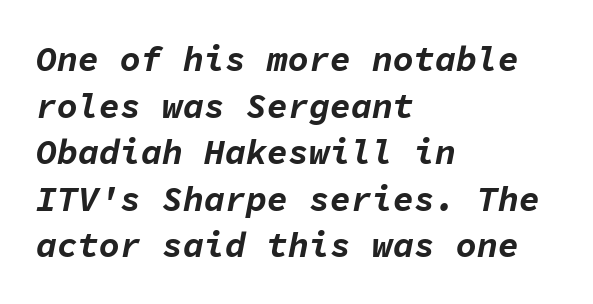
The image shows 35 px bold type, italic (leaning right), monospaced; set left-aligned, normal line spacing (1.33x), normal letter spacing, not underlined; low stroke contrast and a medium x-height.
